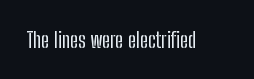
Tall strokes in this sample are plumb rather than angled. Short note: letters normally spaced. Lines of text with bare space underneath.
